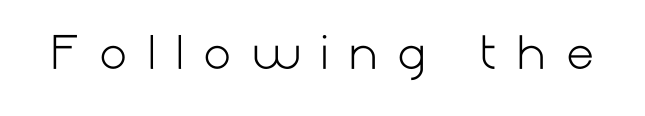
Q: Is the text bold? A: No.
Q: Is the text italic (slanted)? A: No, it is upright.
Q: Is the typeface a serif or a sans-serif typeface? A: Sans-serif.
Q: Is the text underlined? A: No.
Q: Is the spacing between letters normal or unusually wide? A: Unusually wide.
Q: Width (condensed, normal, or wide)? A: Normal.
Q: Stroke contrast? A: Low.
Q: x-height? A: Medium.
